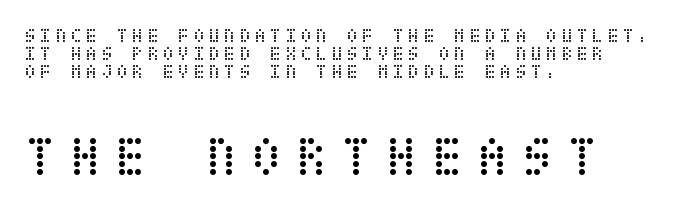
Note: smaller setting up top, larger setting below. One-word summary of the alignment: left. This rendering features lettering with no underline. A light-to-regular cut is what we see here. The block of text is dense from top to bottom, with scant space between rows.
